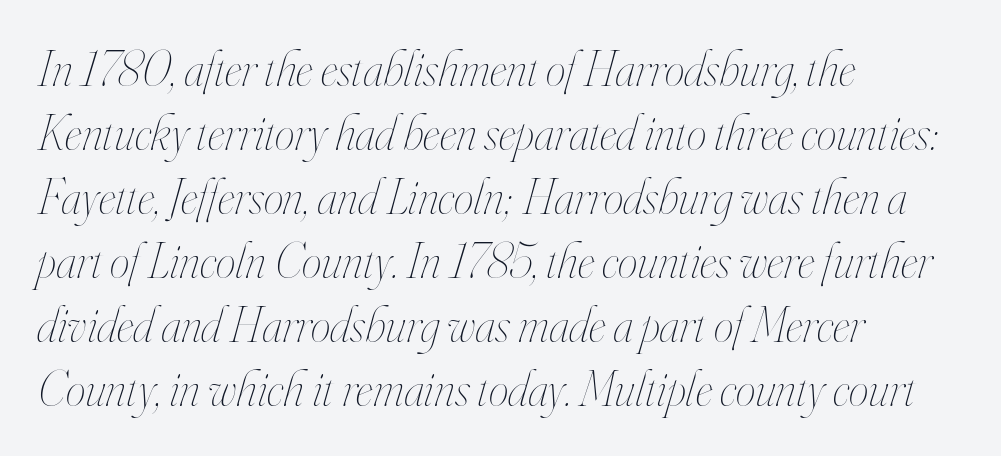
Q: Is the text bold? A: No.
Q: Is the text italic (slanted)? A: Yes, it leans right by about 16 degrees.
Q: Is the text underlined? A: No.
Q: How is the paragraph aligned? A: Left-aligned.
Q: Is the spacing between letters normal or unusually wide? A: Normal.
Q: Is the spacing between lines tight, normal or loose? A: Normal.
Q: Width (condensed, normal, or wide)? A: Condensed.
Q: Stroke contrast? A: High.
Q: x-height? A: Small.
Q: Monospaced? A: No.
